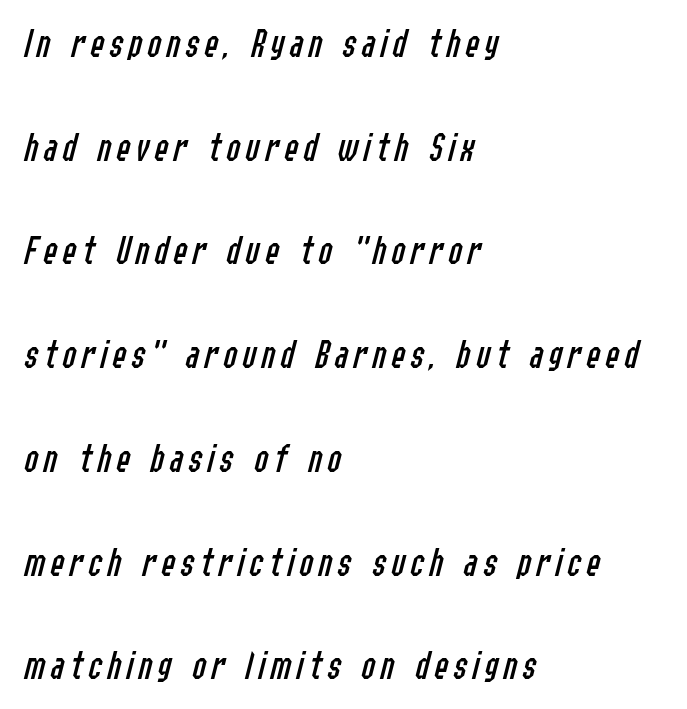
{"italic": "yes", "lean": "right", "slant_degrees": 14, "bold": "no", "weight": "regular", "width": "condensed", "stroke_contrast": "low", "x_height": "medium", "monospaced": "no", "underline": "no", "align": "left", "line_spacing": "loose", "line_spacing_ratio": 2.47, "glyph_px": 42}
